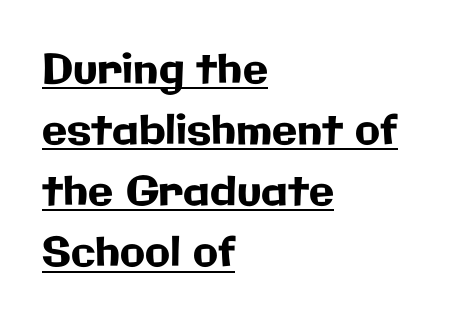
Q: Is the text italic (slanted)? A: No, it is upright.
Q: Is the typeface a serif or a sans-serif typeface? A: Sans-serif.
Q: Is the text underlined? A: Yes.
Q: How is the paragraph aligned? A: Left-aligned.
Q: Is the spacing between letters normal or unusually wide? A: Normal.
Q: Is the spacing between lines tight, normal or loose? A: Normal.
Q: Width (condensed, normal, or wide)? A: Normal.
Q: Stroke contrast? A: Low.
Q: x-height? A: Medium.
Q: Monospaced? A: No.
